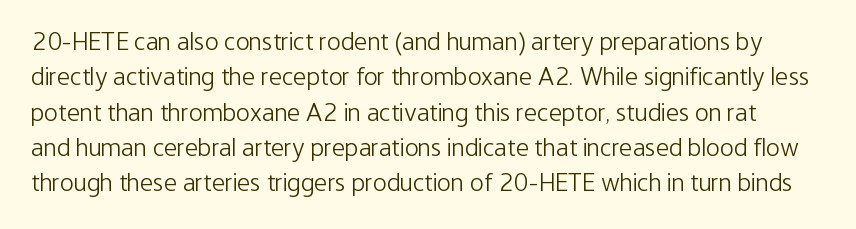
Spacing between characters is what you'd get straight out of the box. Honestly, the row spacing looks completely unremarkable. A light-to-regular cut is what we see here. Just letters on the line, the space beneath them empty. This is the regular roman posture of the typeface.
